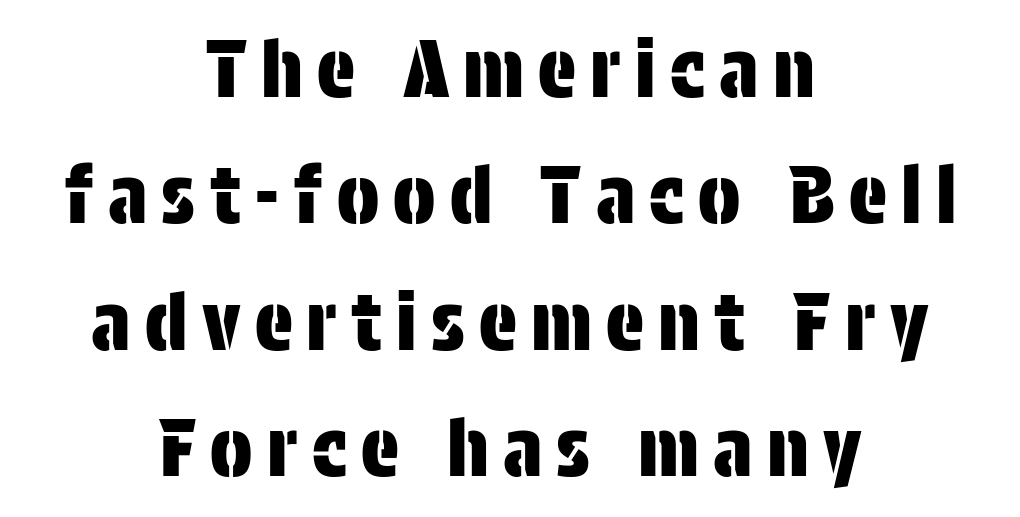
The lettering stays uniformly vertical, giving the passage a roman look. Bare-footed words on every line. Looks like regular typesetting: each glyph gets only the width it needs. These lines are centered, leaving both edges ragged. Interline gaps are of average width in this sample. No feet cap the strokes, marking this as sans-serif type.
